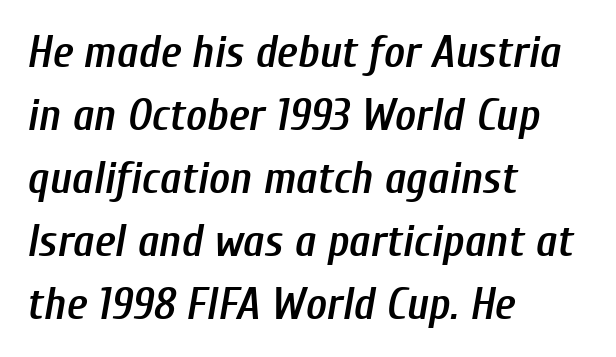
The image shows 45 px semibold, condensed type, italic (leaning right); set left-aligned, normal line spacing (1.4x), normal letter spacing, not underlined; low stroke contrast and a medium x-height.
